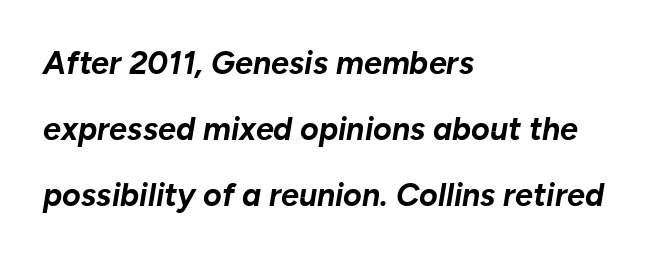
The rendering uses natural spacing where letterforms have individual widths. I'd describe the lettering as bold — thick and assertive. Each line starts at the same left margin while the right side varies. Glance below the letters and you will spot only blank space. The horizontal fit of the characters is conventional and even. Vertically, the passage feels expansive, rows floating well apart.
